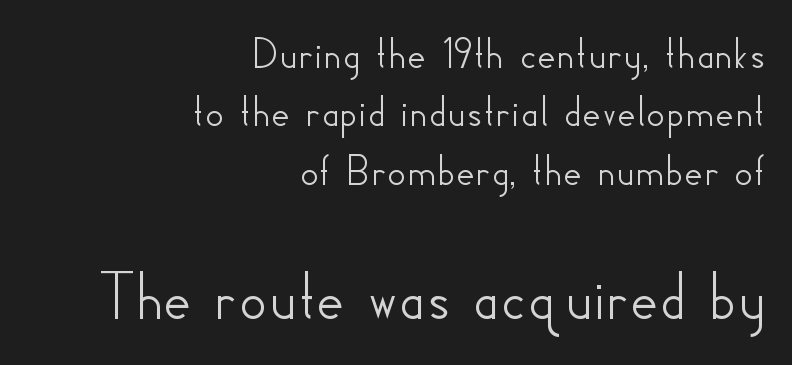
The image shows 69 px sans-serif type, upright; set right-aligned, normal line spacing (1.27x), normal letter spacing, not underlined; the second (bottom) block is 1.5x larger; low stroke contrast and a small x-height.
